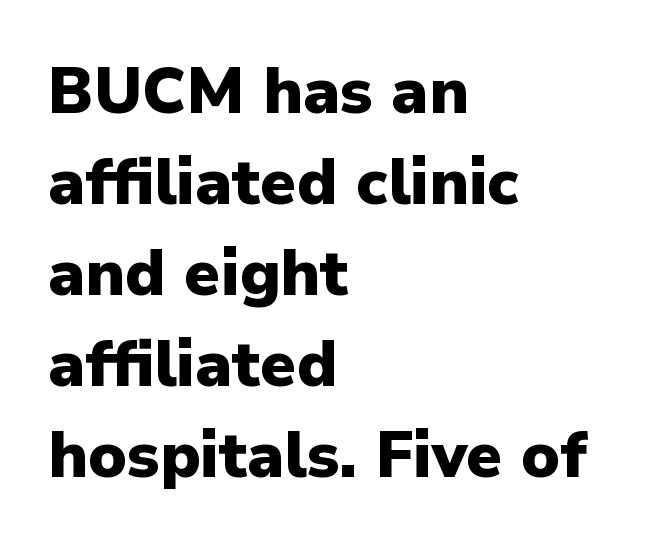
The image shows 64 px heavy sans-serif type, upright; set left-aligned, normal line spacing (1.42x), normal letter spacing, not underlined; low stroke contrast and a medium x-height.
